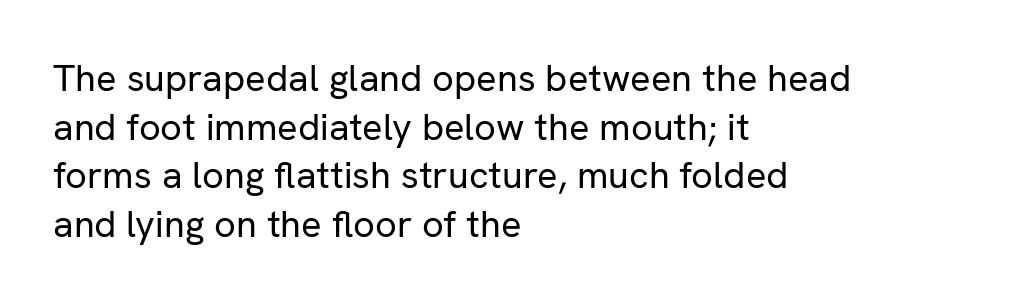
{"serif": "no", "italic": "no", "bold": "no", "weight": "regular", "width": "normal", "stroke_contrast": "low", "x_height": "medium", "monospaced": "no", "underline": "no", "align": "left", "line_spacing": "normal", "line_spacing_ratio": 1.28, "letter_spacing": "normal", "letter_spacing_em": 0.0, "glyph_px": 38}
